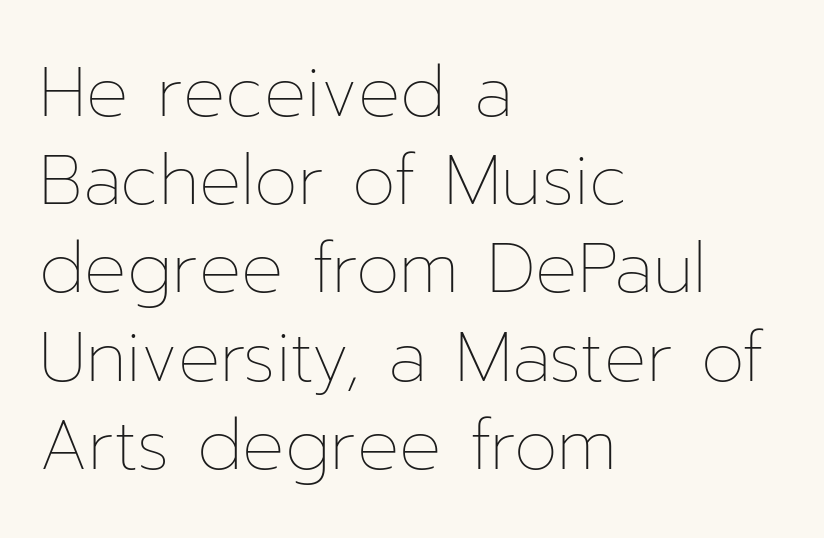
{"italic": "no", "bold": "no", "weight": "thin", "width": "normal", "stroke_contrast": "low", "x_height": "medium", "monospaced": "no", "underline": "no", "align": "left", "line_spacing": "normal", "line_spacing_ratio": 1.26, "letter_spacing": "normal", "letter_spacing_em": 0.0, "glyph_px": 70}
